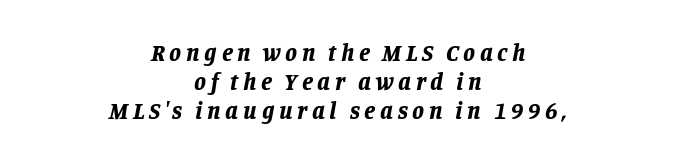
The image shows 24 px bold type, italic (leaning right); set centered, line spacing 1.21x, not underlined.
